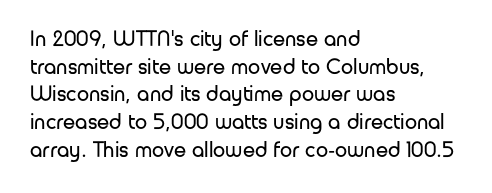
Q: Is the text bold? A: No.
Q: Is the text italic (slanted)? A: No, it is upright.
Q: Is the text underlined? A: No.
Q: How is the paragraph aligned? A: Left-aligned.
Q: Is the spacing between letters normal or unusually wide? A: Normal.
Q: Is the spacing between lines tight, normal or loose? A: Normal.
